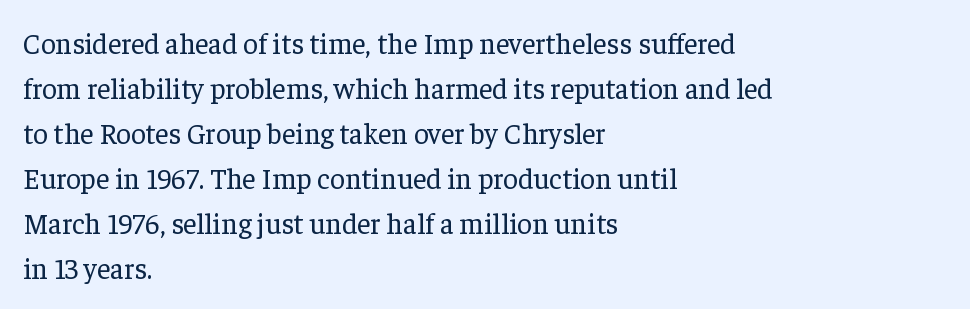
No extra tracking has been applied to these lines. The ragged edge is on the right, which tells us the setting is flush left. No letter is thick-stroked: the sample isn't bold. This is roman type, the default non-slanted kind.
